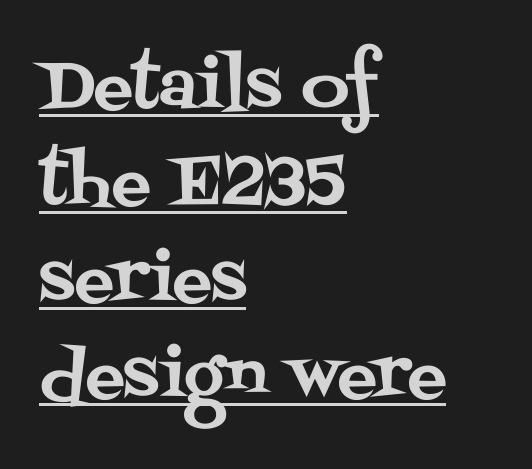
Q: Is the text italic (slanted)? A: No, it is upright.
Q: Is the typeface a serif or a sans-serif typeface? A: Serif.
Q: Is the text underlined? A: Yes.
Q: How is the paragraph aligned? A: Left-aligned.
Q: Is the spacing between letters normal or unusually wide? A: Normal.
Q: Is the spacing between lines tight, normal or loose? A: Normal.
Q: Width (condensed, normal, or wide)? A: Normal.
Q: Stroke contrast? A: Medium.
Q: x-height? A: Large.
Q: Monospaced? A: No.
